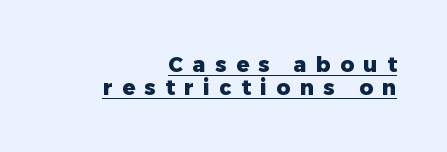
Q: Is the text bold? A: Yes.
Q: Is the text italic (slanted)? A: No, it is upright.
Q: Is the text underlined? A: Yes.
Q: How is the paragraph aligned? A: Right-aligned.
Q: Is the spacing between letters normal or unusually wide? A: Unusually wide.
Q: Is the spacing between lines tight, normal or loose? A: Tight.
